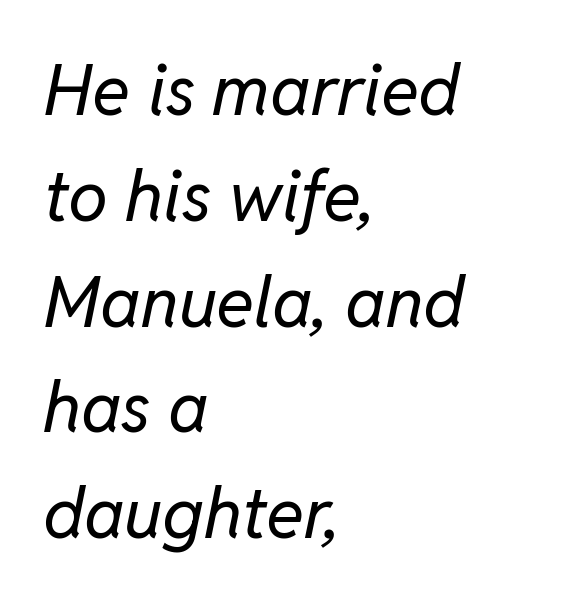
Does the copy run flush right? No — it runs flush left. Tall strokes in this sample are angled rather than plumb. Spacing between characters is what you'd get straight out of the box. These lines are rendered in a variable-pitch font.
